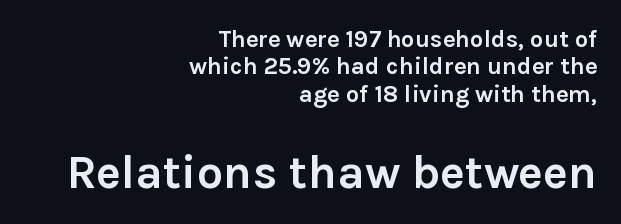
Q: Is the text bold? A: Yes.
Q: Is the text italic (slanted)? A: No, it is upright.
Q: Is the typeface a serif or a sans-serif typeface? A: Sans-serif.
Q: Is the text underlined? A: No.
Q: How is the paragraph aligned? A: Right-aligned.
Q: Is the spacing between letters normal or unusually wide? A: Normal.
Q: Is the spacing between lines tight, normal or loose? A: Tight.
Q: Which block of text is set in a larger size, the first (top) or the second (bottom)? A: The second (bottom) one.
Q: Width (condensed, normal, or wide)? A: Normal.
Q: x-height? A: Medium.
Q: Monospaced? A: No.
